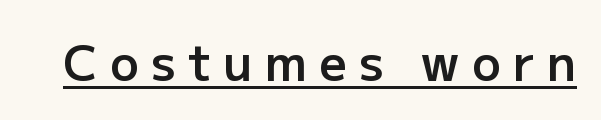
Q: Is the text bold? A: Semi-bold.
Q: Is the text italic (slanted)? A: No, it is upright.
Q: Is the typeface a serif or a sans-serif typeface? A: Sans-serif.
Q: Is the text underlined? A: Yes.
Q: Is the spacing between letters normal or unusually wide? A: Unusually wide.
Q: Width (condensed, normal, or wide)? A: Normal.
Q: Stroke contrast? A: Low.
Q: x-height? A: Medium.
Q: Monospaced? A: No.
